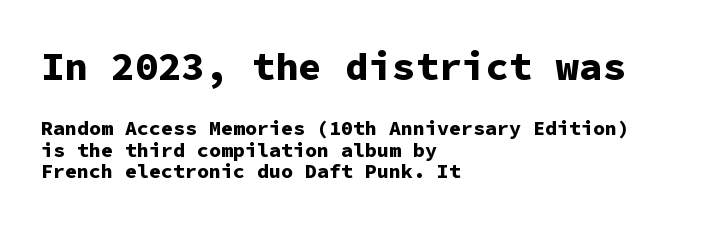
The image shows 39 px bold sans-serif type, upright, monospaced; set left-aligned, tight line spacing (1.09x), normal letter spacing, not underlined; the first (top) block is 1.95x larger; low stroke contrast and a medium x-height.
